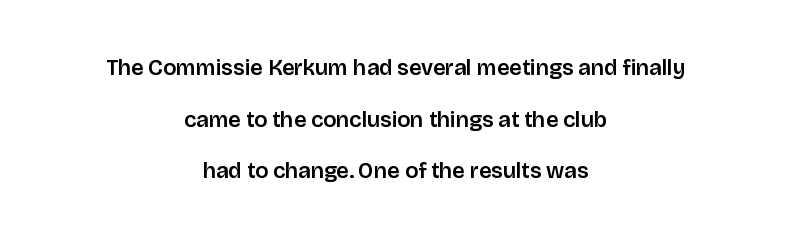
Q: Is the text italic (slanted)? A: No, it is upright.
Q: Is the text underlined? A: No.
Q: How is the paragraph aligned? A: Centered.
Q: Is the spacing between letters normal or unusually wide? A: Normal.
Q: Is the spacing between lines tight, normal or loose? A: Loose.
